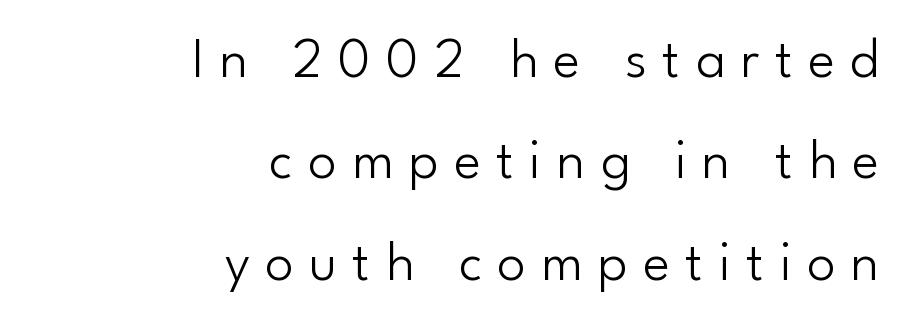
Decoration check: the copy has no underline. Unbolded letterforms with no extra heft. Every stem runs plumb, perpendicular to the baseline. This rendering widens character spacing well past its baseline value. Grotesque or geometric, the face here clearly has no serifs. You could not count columns in this text — the font is proportionally spaced.
